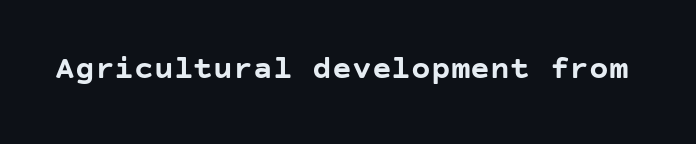
The image shows 33 px semibold sans-serif type, upright; set normal letter spacing, not underlined; low stroke contrast and a large x-height.
